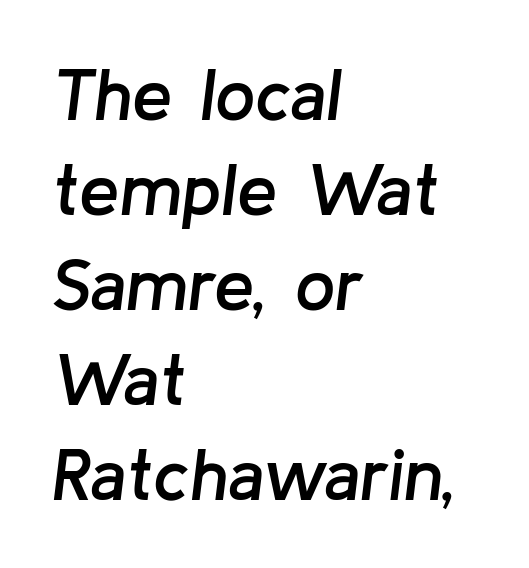
{"italic": "yes", "lean": "right", "slant_degrees": 8, "bold": "semi", "weight": "semibold", "width": "normal", "stroke_contrast": "low", "x_height": "medium", "monospaced": "no", "underline": "no", "align": "left", "line_spacing": "normal", "line_spacing_ratio": 1.32, "letter_spacing": "normal", "letter_spacing_em": 0.0, "glyph_px": 72}
